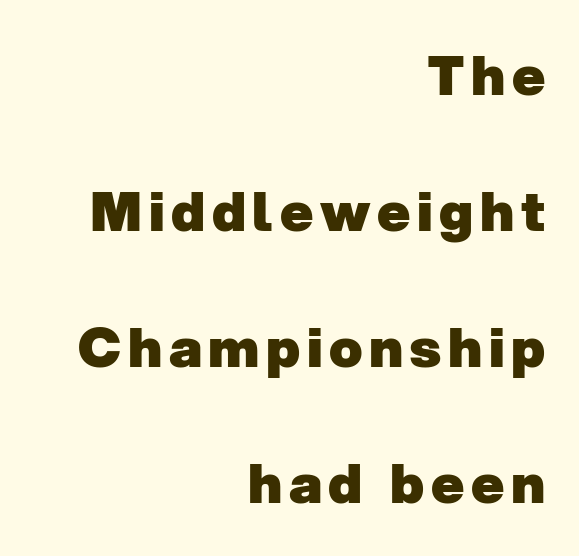
Heavy, bold letterforms. This rendering features lettering with no underline. Note: no serifs on the glyphs. Leftover space on each line is placed entirely before the opening word.
